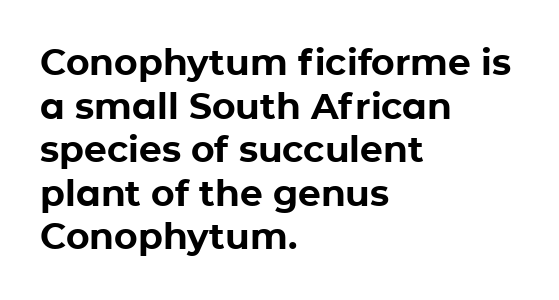
{"serif": "no", "italic": "no", "bold": "yes", "weight": "bold", "width": "normal", "stroke_contrast": "low", "x_height": "medium", "monospaced": "no", "underline": "no", "align": "left", "line_spacing_ratio": 1.21, "letter_spacing": "normal", "letter_spacing_em": 0.0, "glyph_px": 36}
